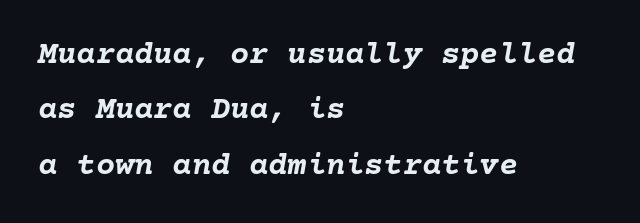
Rendered with sloped, italic letterforms. The type is set solid horizontally, with unmodified tracking. Weight: bold. The gap between lines stays unmarked.
